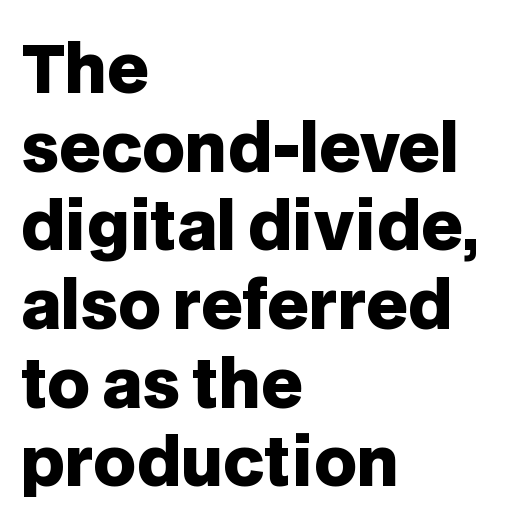
The image shows 65 px heavy sans-serif type, upright; set left-aligned, line spacing 1.21x, normal letter spacing, not underlined; low stroke contrast and a large x-height.
